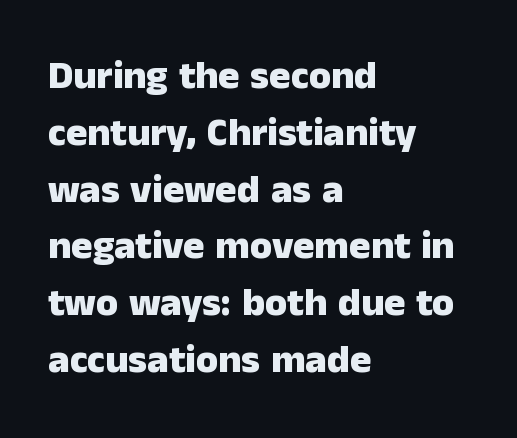
{"serif": "no", "italic": "no", "bold": "yes", "weight": "heavy", "width": "normal", "stroke_contrast": "low", "x_height": "medium", "monospaced": "no", "underline": "no", "align": "left", "line_spacing": "normal", "line_spacing_ratio": 1.42, "letter_spacing": "normal", "letter_spacing_em": 0.0, "glyph_px": 40}
